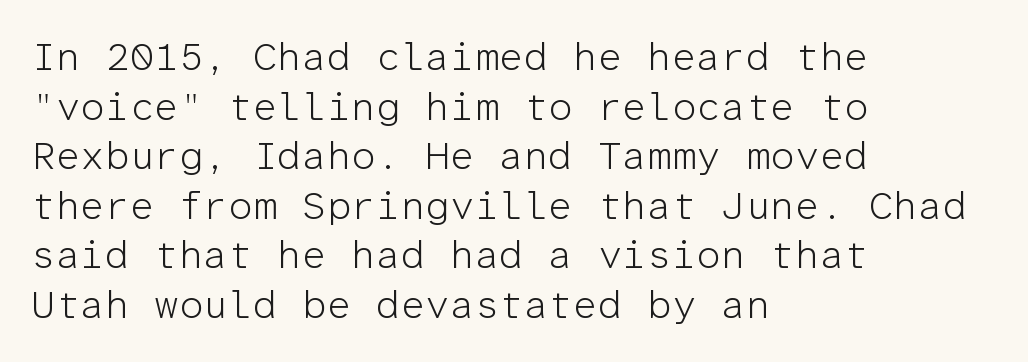
Q: Is the text bold? A: No.
Q: Is the text italic (slanted)? A: No, it is upright.
Q: Is the typeface a serif or a sans-serif typeface? A: Sans-serif.
Q: Is the text underlined? A: No.
Q: How is the paragraph aligned? A: Left-aligned.
Q: Is the spacing between letters normal or unusually wide? A: Normal.
Q: Is the spacing between lines tight, normal or loose? A: Normal.
Q: Width (condensed, normal, or wide)? A: Normal.
Q: Stroke contrast? A: Low.
Q: x-height? A: Medium.
Q: Monospaced? A: Yes.
